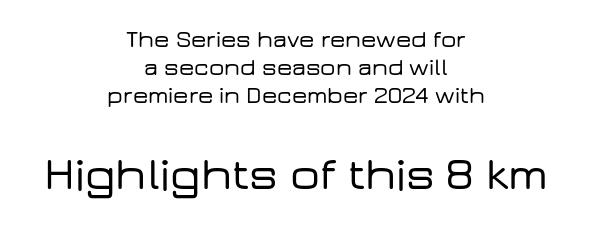
{"serif": "no", "italic": "no", "width": "wide", "stroke_contrast": "low", "x_height": "medium", "monospaced": "no", "underline": "no", "align": "center", "line_spacing_ratio": 1.17, "letter_spacing": "normal", "letter_spacing_em": 0.0, "larger_block": "second", "size_ratio": 1.96, "glyph_px": 47}
